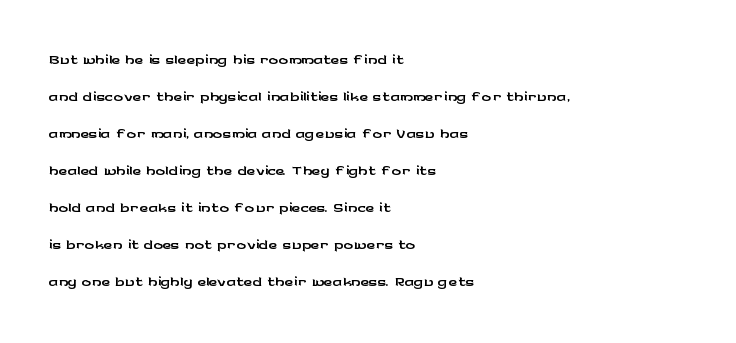
This is roman type, the default non-slanted kind. The lines in this sample share a left origin and differ only in where they stop. Glance below the letters and you will spot only blank space. The line-height multiplier appears to be the usual default. No extra tracking has been applied to these lines.
